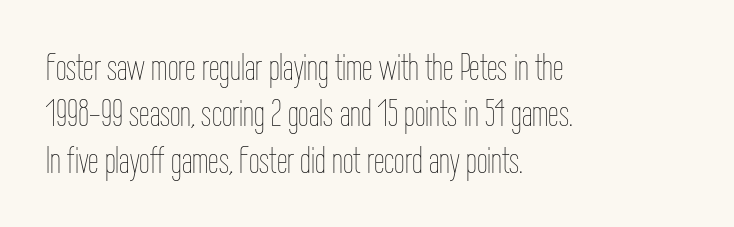
The letters advance in unequal steps, a hallmark of proportional type. The font sits on the lighter half of the weight spectrum, regular included. Do the letters lean? They stand straight. Glyph-to-glyph distance matches everyday printed text.
